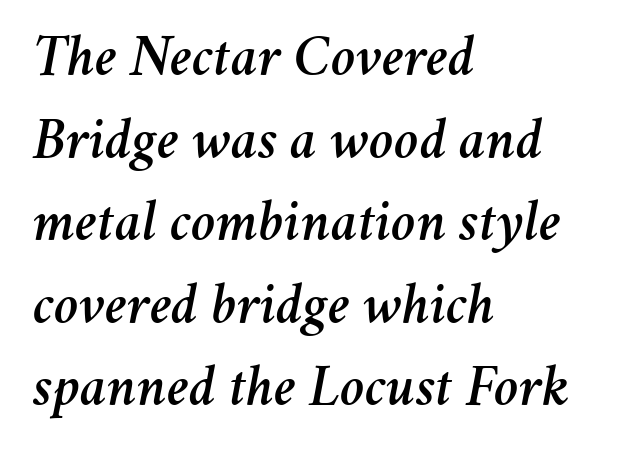
The letters are slanted; this is an italic face. The vertical gap from one line to the next is medium. The lines are quadded left. Letter spacing: default.
